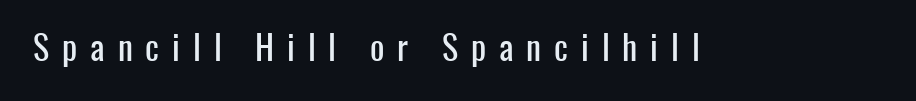
{"serif": "no", "italic": "no", "width": "condensed", "stroke_contrast": "low", "x_height": "medium", "monospaced": "no", "underline": "no", "letter_spacing": "wide", "letter_spacing_em": 0.38, "glyph_px": 34}
